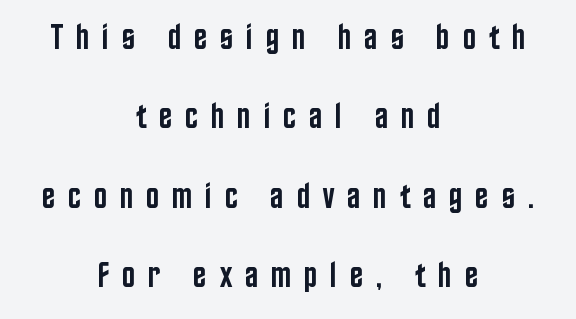
Q: Is the text bold? A: Semi-bold.
Q: Is the text italic (slanted)? A: No, it is upright.
Q: Is the typeface a serif or a sans-serif typeface? A: Sans-serif.
Q: Is the text underlined? A: No.
Q: How is the paragraph aligned? A: Centered.
Q: Is the spacing between letters normal or unusually wide? A: Unusually wide.
Q: Is the spacing between lines tight, normal or loose? A: Loose.
Q: Width (condensed, normal, or wide)? A: Condensed.
Q: Stroke contrast? A: Low.
Q: x-height? A: Large.
Q: Monospaced? A: No.
